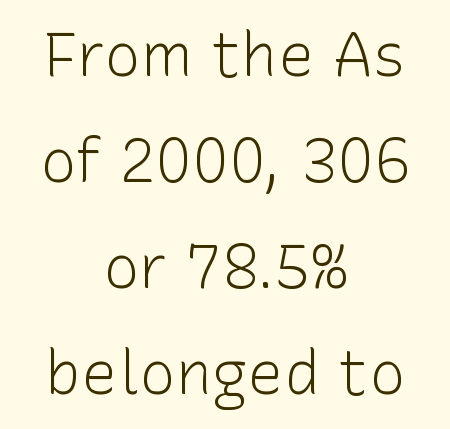
The paragraph has two soft edges and a firm central axis. The strokes carry an ordinary text weight at most. The gap between lines stays unmarked. Examine the stroke ends and you'll find no serifs. Honestly, the letter spacing is just normal — you wouldn't notice it. Is this a fixed-width face? No — the glyphs have proportional, varying widths.
